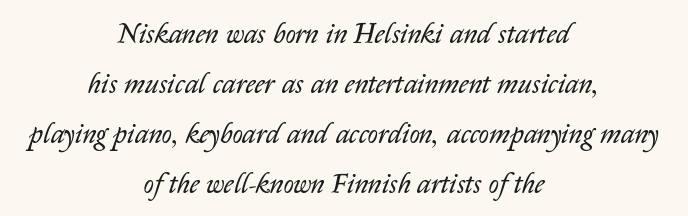
{"italic": "yes", "lean": "right", "slant_degrees": 14, "bold": "no", "weight": "regular", "width": "normal", "stroke_contrast": "low", "x_height": "medium", "monospaced": "no", "underline": "no", "align": "center", "line_spacing_ratio": 1.78, "letter_spacing": "normal", "letter_spacing_em": 0.0, "glyph_px": 28}
